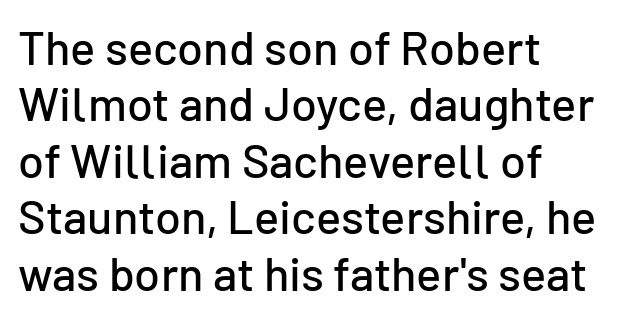
Short and long lines alike share a common starting point at left. Varying glyph widths throughout — classic text-font behaviour. Just letters on the line, the space beneath them empty. No feet cap the strokes, marking this as sans-serif type.
